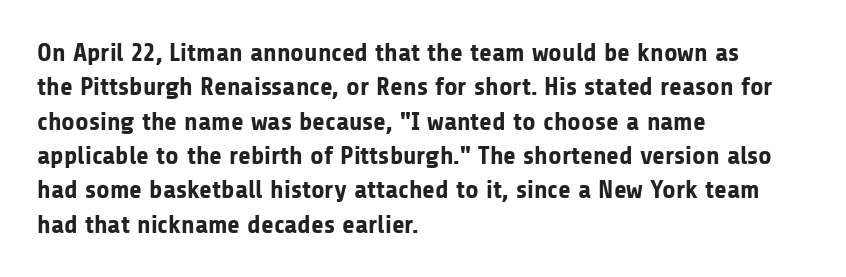
Words appear dense and cohesive because spacing is normal. Typeset ragged right — the left edge is the straight one. This sample keeps an unexceptional amount of space between lines. A clean baseline with only descenders dipping below it. Notice how thick the strokes are: this is what a full bold looks like. This is the regular roman posture of the typeface.
